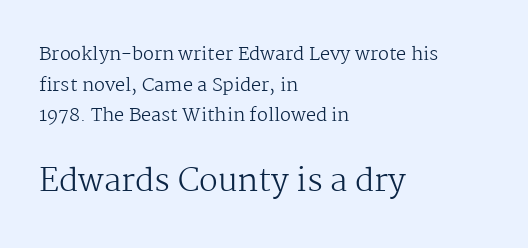
Q: Is the text bold? A: No.
Q: Is the text italic (slanted)? A: No, it is upright.
Q: Is the typeface a serif or a sans-serif typeface? A: Serif.
Q: Is the text underlined? A: No.
Q: How is the paragraph aligned? A: Left-aligned.
Q: Is the spacing between letters normal or unusually wide? A: Normal.
Q: Is the spacing between lines tight, normal or loose? A: Normal.
Q: Which block of text is set in a larger size, the first (top) or the second (bottom)? A: The second (bottom) one.
Q: Width (condensed, normal, or wide)? A: Normal.
Q: Stroke contrast? A: Medium.
Q: x-height? A: Medium.
Q: Monospaced? A: No.
